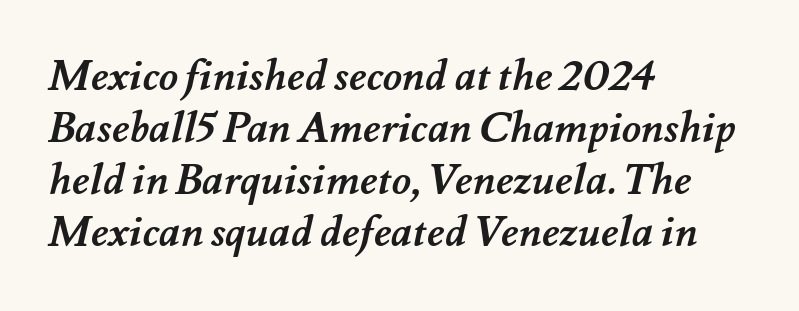
Q: Is the text bold? A: Yes.
Q: Is the text underlined? A: No.
Q: How is the paragraph aligned? A: Left-aligned.
Q: Is the spacing between letters normal or unusually wide? A: Normal.
Q: Width (condensed, normal, or wide)? A: Normal.
Q: Stroke contrast? A: Medium.
Q: x-height? A: Small.
Q: Monospaced? A: No.
